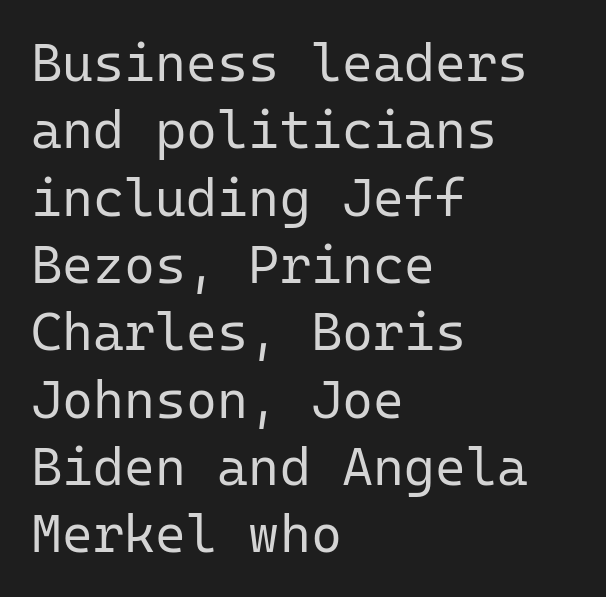
Only glyphs here, with clear space below each row. If you measured baseline to baseline, you'd find a middling distance. Grotesque or geometric, the face here clearly has no serifs. Weight: in the light-to-regular range. Spacing verdict: monospaced, one width for all characters. This sample uses an upright cut, with every glyph sitting square on the baseline.
